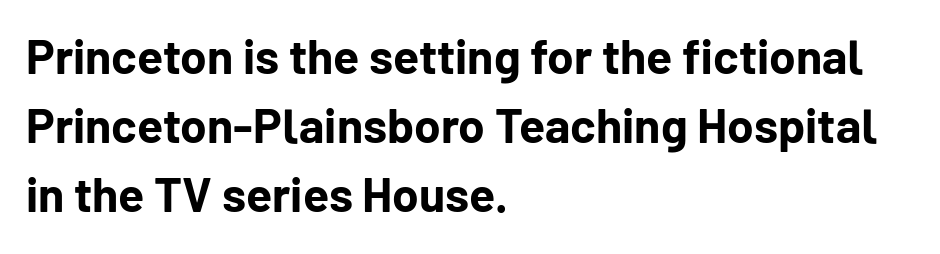
The image shows 48 px bold sans-serif type, upright; set left-aligned, normal line spacing (1.44x), normal letter spacing, not underlined; low stroke contrast and a medium x-height.
